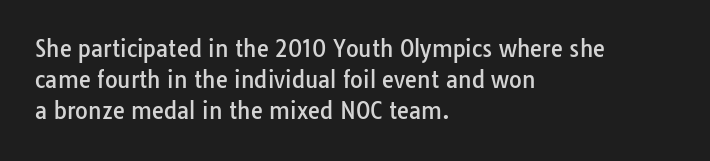
The image shows 22 px text type, upright; set left-aligned, normal line spacing (1.41x), normal letter spacing, not underlined.
